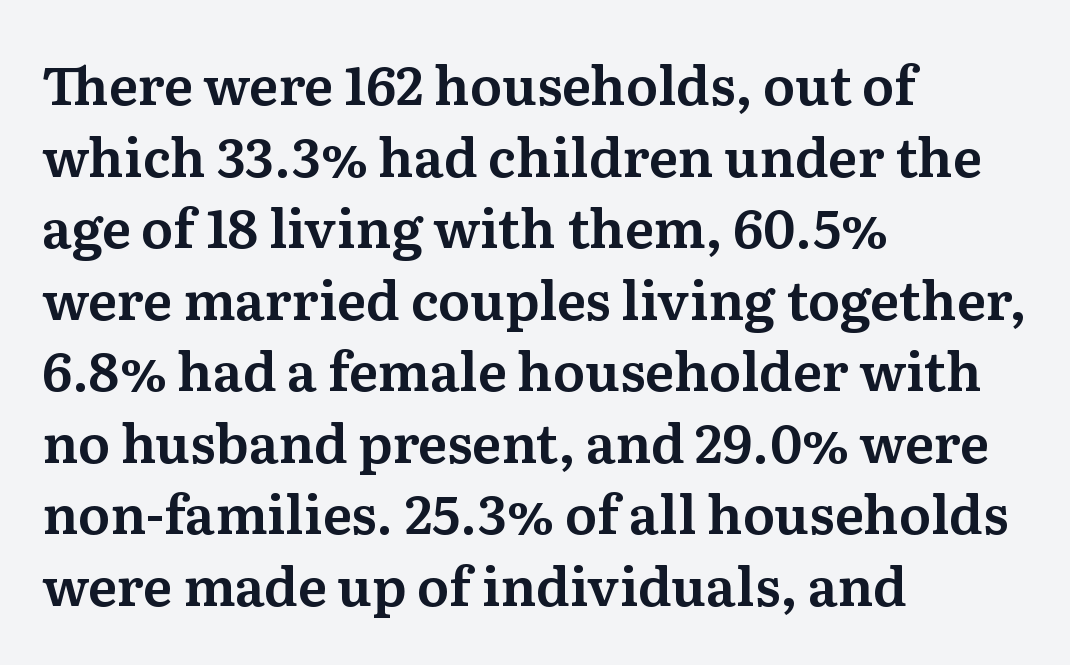
Where is the straight margin? On the left. You can tell from the footed stems that serif type was used. The specimen reads as upright at a glance. Type without underlining.
